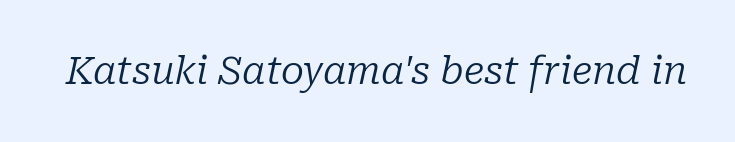
{"serif": "yes", "italic": "yes", "lean": "right", "slant_degrees": 10, "bold": "no", "weight": "regular", "width": "normal", "stroke_contrast": "low", "x_height": "medium", "monospaced": "no", "underline": "no", "letter_spacing": "normal", "letter_spacing_em": 0.0, "glyph_px": 38}
